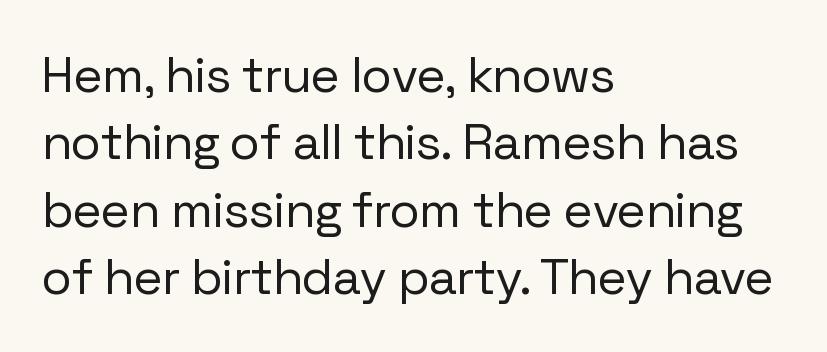
{"serif": "no", "italic": "no", "bold": "no", "weight": "regular", "width": "normal", "stroke_contrast": "low", "x_height": "medium", "monospaced": "no", "underline": "no", "align": "left", "line_spacing": "normal", "line_spacing_ratio": 1.35, "letter_spacing": "normal", "letter_spacing_em": 0.0, "glyph_px": 50}
